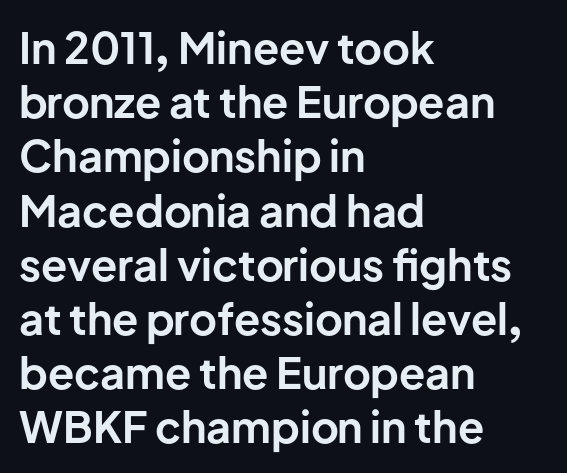
The image shows 43 px bold sans-serif type, upright; set left-aligned, normal line spacing (1.26x), normal letter spacing, not underlined; low stroke contrast and a medium x-height.
